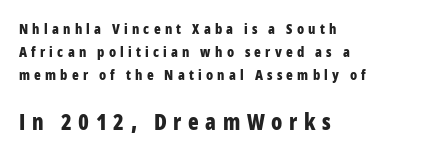
The image shows 22 px bold type, upright; set left-aligned, normal line spacing (1.66x), unusually wide letter spacing (+0.3 em), not underlined; the second (bottom) block is 1.57x larger.
